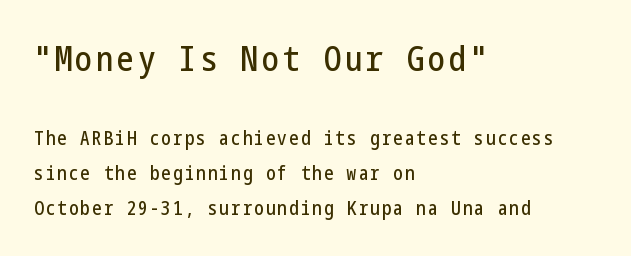
The image shows 34 px condensed sans-serif type, upright; set left-aligned, line spacing 1.85x, not underlined; the first (top) block is 1.79x larger; low stroke contrast and a medium x-height.
